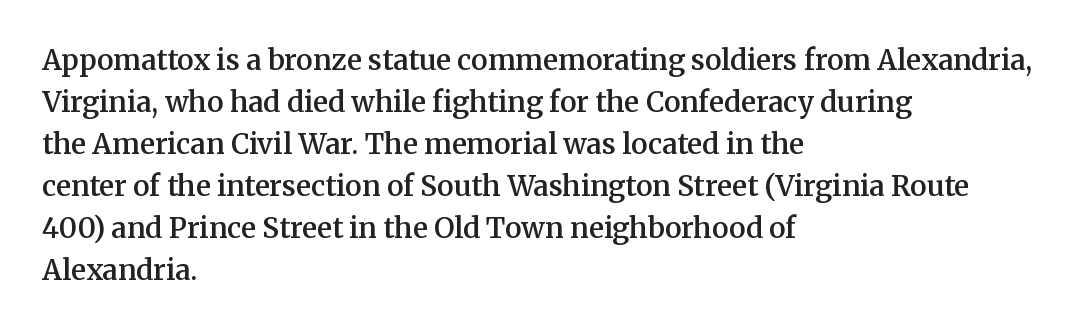
The image shows 28 px semibold serif type, upright; set left-aligned, normal line spacing (1.5x), normal letter spacing, not underlined; medium stroke contrast and a medium x-height.
